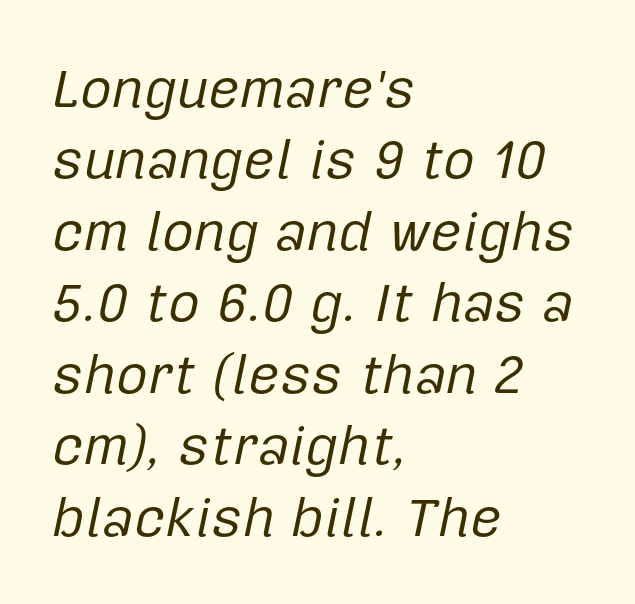
{"italic": "yes", "lean": "right", "slant_degrees": 12, "bold": "no", "weight": "regular", "width": "normal", "stroke_contrast": "low", "x_height": "medium", "monospaced": "no", "underline": "no", "align": "left", "line_spacing": "normal", "line_spacing_ratio": 1.3, "letter_spacing": "normal", "letter_spacing_em": 0.0, "glyph_px": 55}
